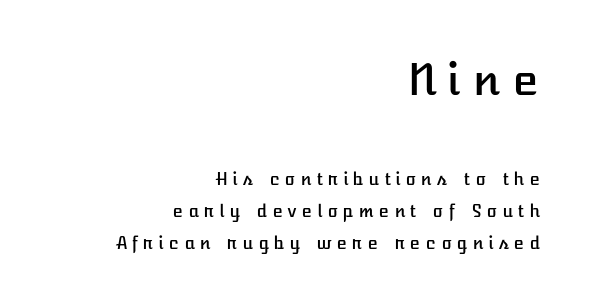
Q: Is the text italic (slanted)? A: No, it is upright.
Q: Is the text underlined? A: No.
Q: How is the paragraph aligned? A: Right-aligned.
Q: Is the spacing between letters normal or unusually wide? A: Unusually wide.
Q: Which block of text is set in a larger size, the first (top) or the second (bottom)? A: The first (top) one.
Q: Width (condensed, normal, or wide)? A: Normal.
Q: Stroke contrast? A: Low.
Q: x-height? A: Medium.
